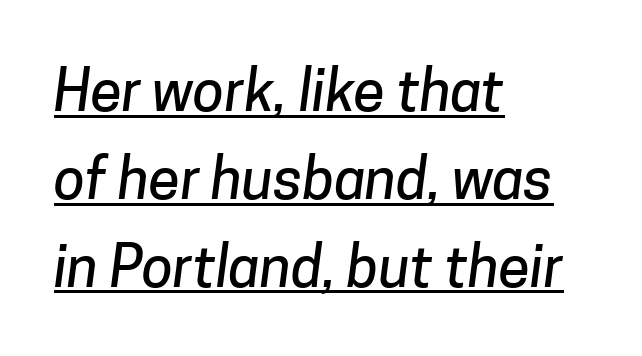
The image shows 57 px sans-serif type; set left-aligned, normal line spacing (1.54x), normal letter spacing, underlined; low stroke contrast and a medium x-height.
